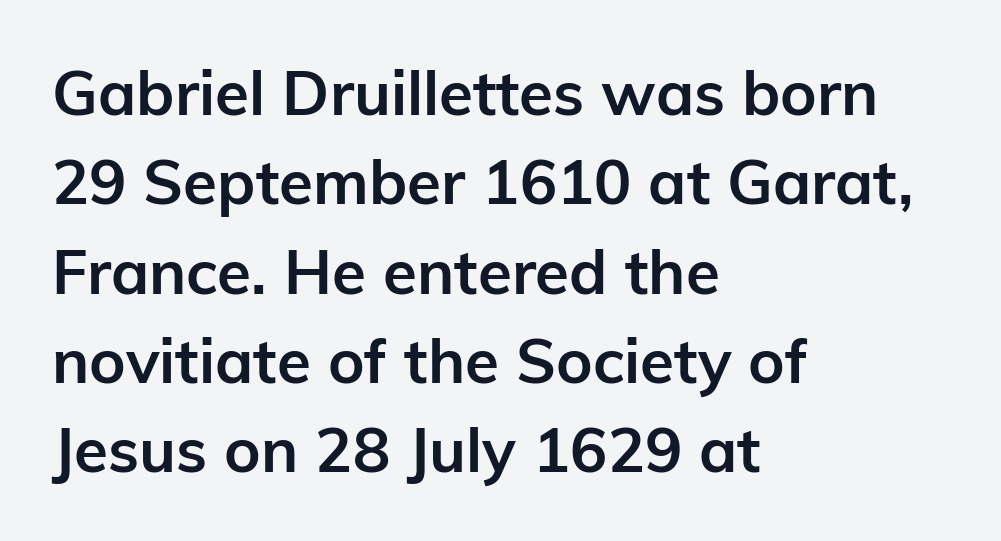
{"serif": "no", "italic": "no", "bold": "yes", "weight": "semibold", "width": "normal", "stroke_contrast": "low", "x_height": "medium", "monospaced": "no", "underline": "no", "align": "left", "line_spacing": "normal", "line_spacing_ratio": 1.44, "letter_spacing": "normal", "letter_spacing_em": 0.0, "glyph_px": 62}
